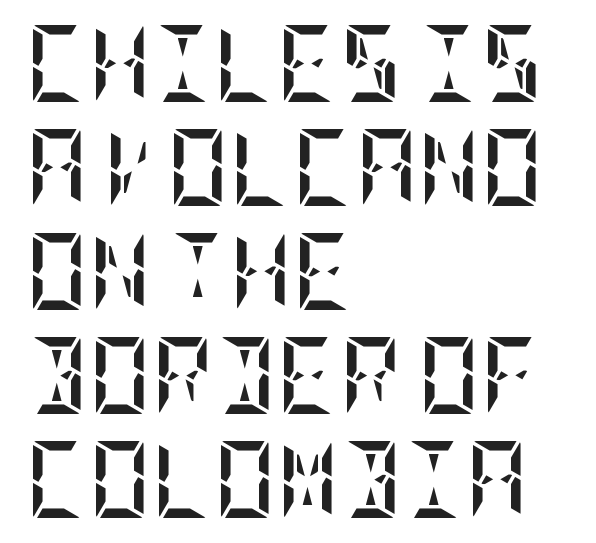
{"italic": "no", "bold": "yes", "weight": "semibold", "width": "condensed", "stroke_contrast": "low", "x_height": "large", "underline": "no", "align": "left", "line_spacing": "normal", "line_spacing_ratio": 1.35, "letter_spacing": "normal", "letter_spacing_em": 0.0, "glyph_px": 77}
